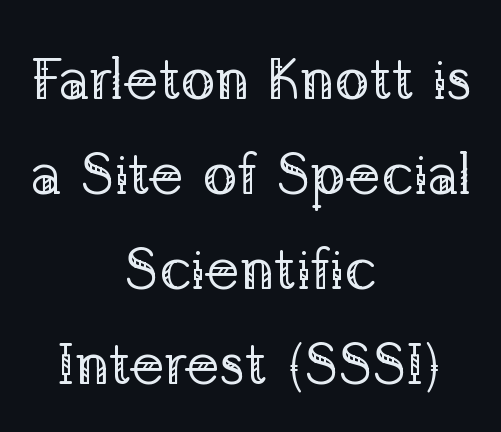
Tracking value appears to be zero — textbook default spacing. The block of text has a typical density, with ordinary space between rows. Think of a printed novel: that variable character pitch is what you see here. Unlike italic type, these characters show no tilt at all. Weight class: somewhere from thin through regular. If you folded the block vertically in half, each line would mirror itself in length.
